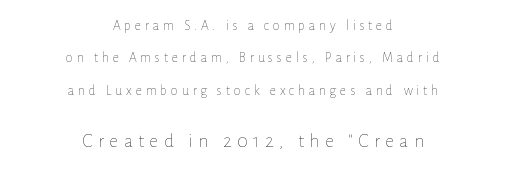
Rule under the text: the space is simply empty. Compared with a typical body face, this is equally light or lighter still. Is the block centered? Yes — each line is placed symmetrically about the middle. The face used here is rendered with a markedly widened letterfit. Posture: straight, roman, zero tilt.
